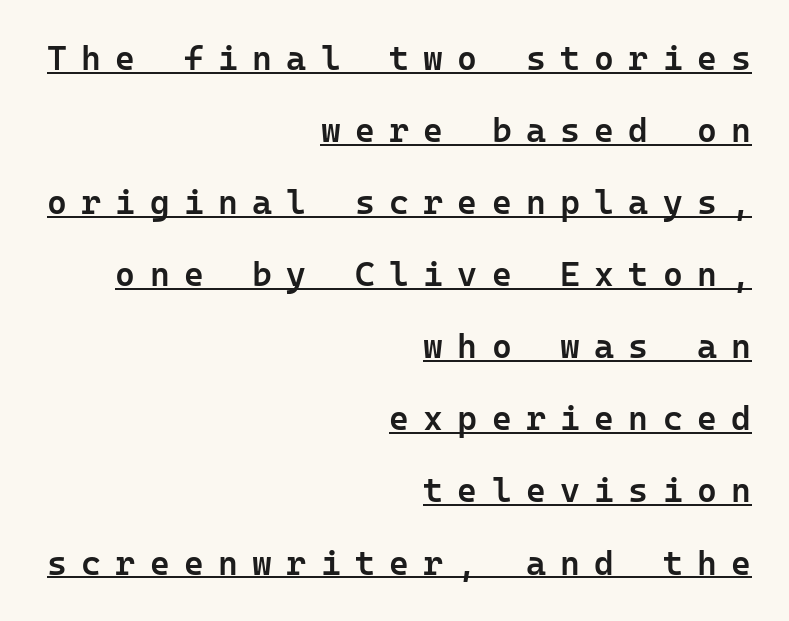
The typography opts for an upright posture over an oblique one. In terms of leading, this rendering errs on the spacious side. No feet cap the strokes, marking this as sans-serif type. Caption: lettering with a line underneath. The letters are semibold — heavier than regular but short of a full bold. Which margin do the lines hug? The right one — the left edge is uneven.
